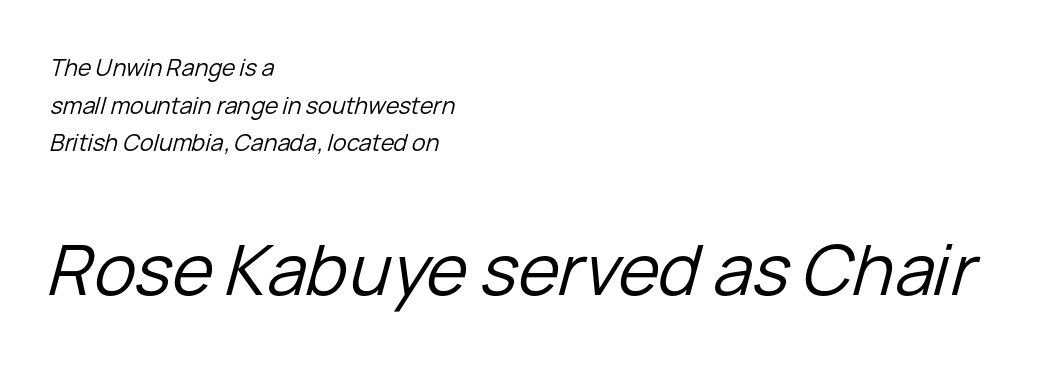
The face looks like a standard text weight, possibly lighter. The lettering tilts uniformly, giving the passage an italic look. Vertically, the passage feels balanced, rows spaced as you'd expect. Caption: multi-line text, flush left, ragged right.
